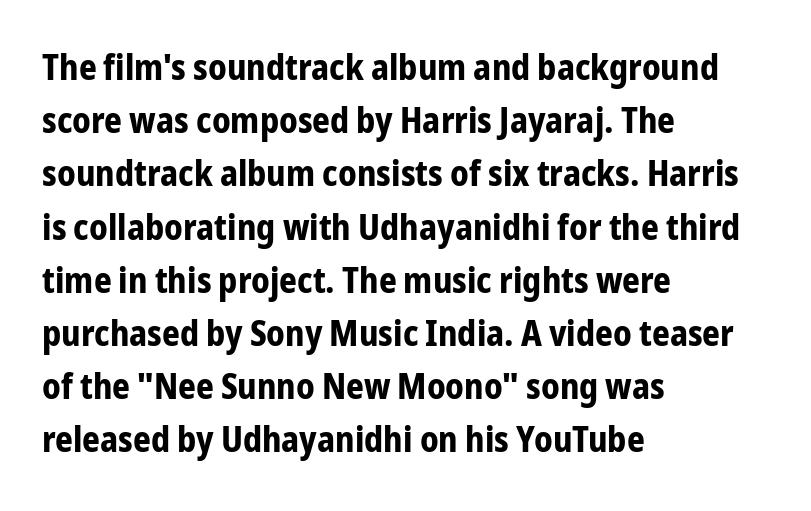
{"serif": "no", "italic": "no", "bold": "yes", "weight": "bold", "width": "condensed", "stroke_contrast": "low", "x_height": "medium", "monospaced": "no", "underline": "no", "align": "left", "line_spacing": "normal", "line_spacing_ratio": 1.52, "letter_spacing": "normal", "letter_spacing_em": 0.0, "glyph_px": 35}
